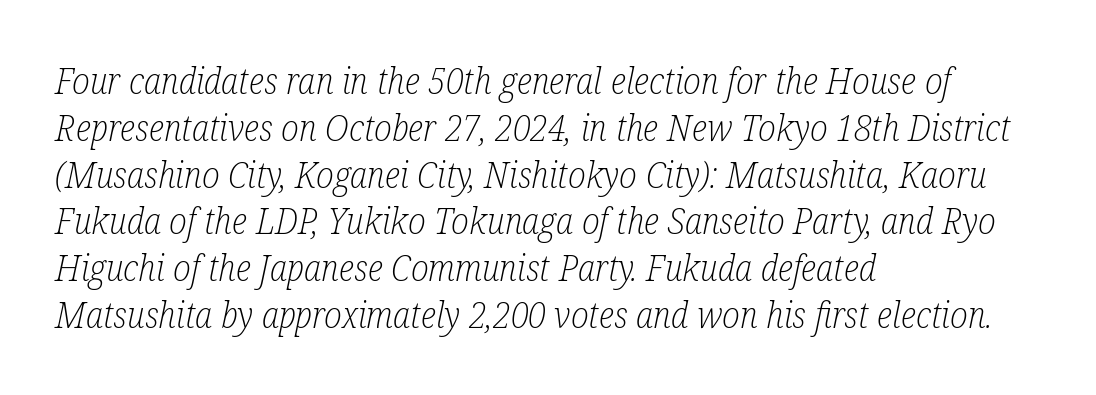
The image shows 36 px light, condensed serif type, italic (leaning right); set left-aligned, normal line spacing (1.3x), normal letter spacing, not underlined; low stroke contrast and a medium x-height.
